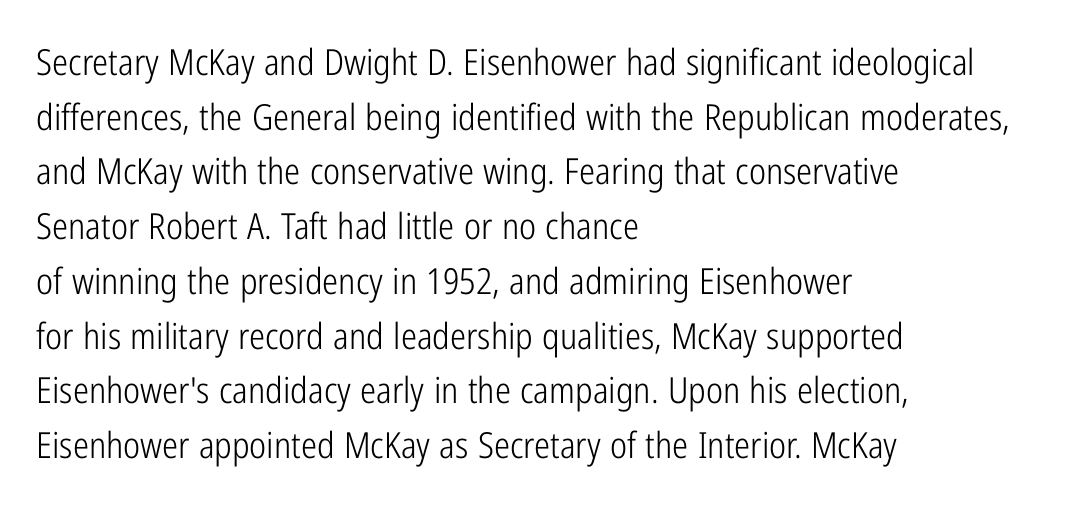
{"serif": "no", "italic": "no", "bold": "no", "weight": "light", "width": "condensed", "stroke_contrast": "low", "x_height": "medium", "monospaced": "no", "underline": "no", "align": "left", "line_spacing": "normal", "line_spacing_ratio": 1.52, "letter_spacing": "normal", "letter_spacing_em": 0.0, "glyph_px": 36}
